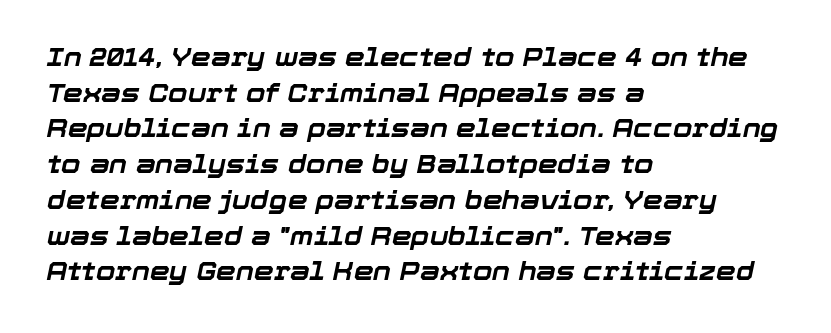
Q: Is the text bold? A: Yes.
Q: Is the text italic (slanted)? A: Yes, it leans right by about 12 degrees.
Q: Is the text underlined? A: No.
Q: How is the paragraph aligned? A: Left-aligned.
Q: Is the spacing between letters normal or unusually wide? A: Normal.
Q: Is the spacing between lines tight, normal or loose? A: Normal.
